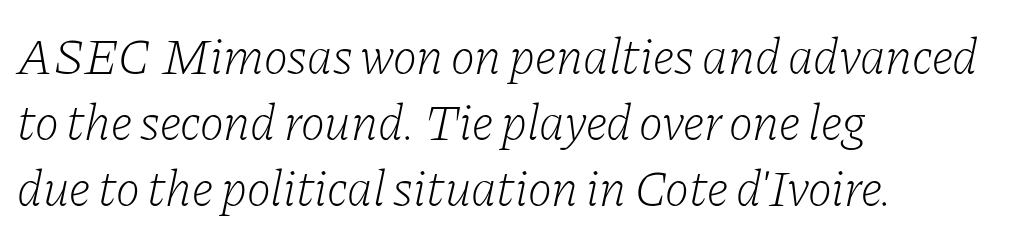
The line texture is even and compact thanks to regular tracking. Observe the serifs anchoring each vertical stroke in this sample. What's the leading like? Ordinary, nothing unusual. These lines are set flush left with a ragged right edge. Letters have the restrained weight of plain body copy at most.
